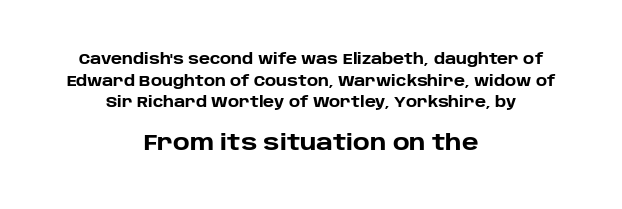
{"italic": "no", "bold": "yes", "underline": "no", "align": "center", "line_spacing": "normal", "line_spacing_ratio": 1.54, "letter_spacing": "normal", "letter_spacing_em": 0.0, "larger_block": "second", "size_ratio": 1.5, "glyph_px": 21}
